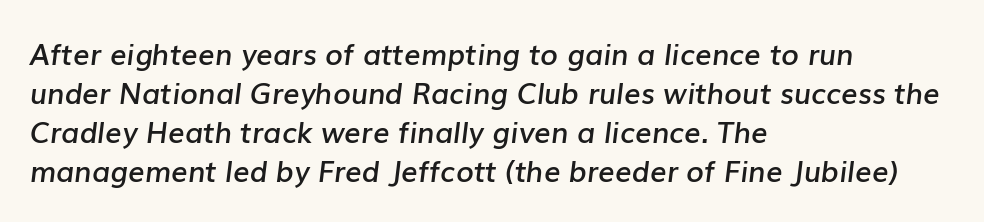
The image shows 29 px semibold type, italic (leaning right); set left-aligned, normal line spacing (1.35x), normal letter spacing, not underlined; low stroke contrast and a medium x-height.
